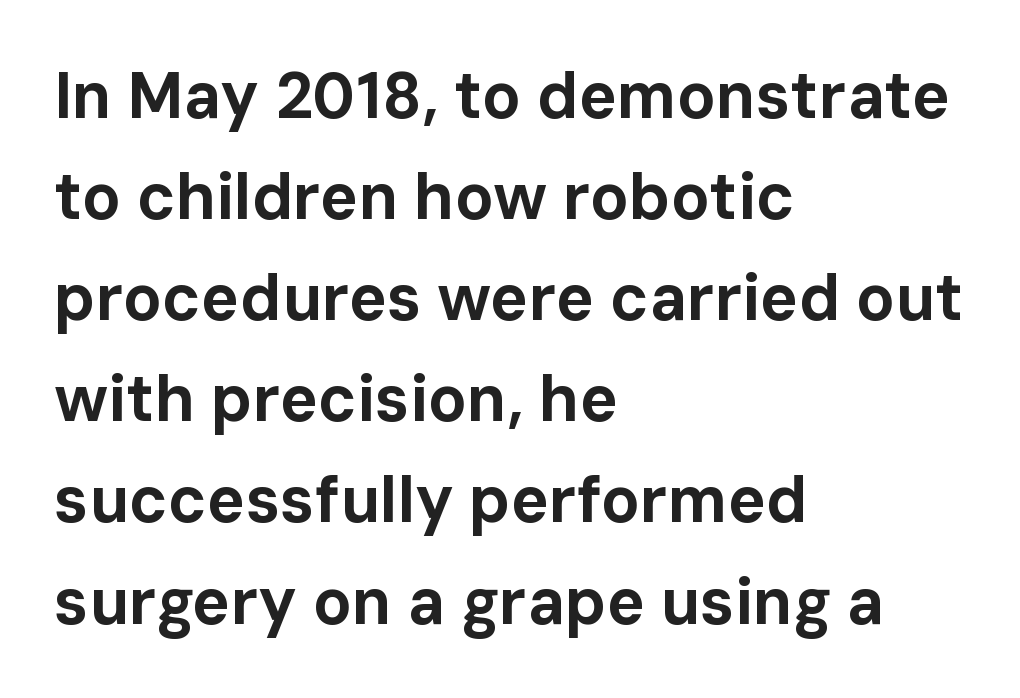
The image shows 64 px bold sans-serif type, upright; set left-aligned, normal line spacing (1.58x), normal letter spacing, not underlined; low stroke contrast and a medium x-height.
